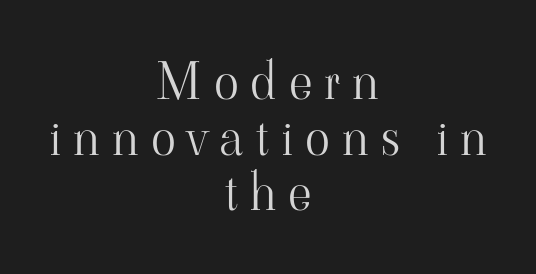
Upright lettering throughout. Weight: in the light-to-regular range. These lines are centered, leaving both edges ragged. Beneath every word, the page is bare. The characters display serif detailing at their extremities. Varying glyph widths throughout — classic text-font behaviour.
